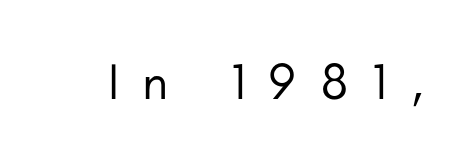
{"serif": "no", "italic": "no", "bold": "no", "weight": "regular", "width": "normal", "stroke_contrast": "low", "x_height": "small", "monospaced": "no", "underline": "no", "letter_spacing": "wide", "letter_spacing_em": 0.49, "glyph_px": 51}
